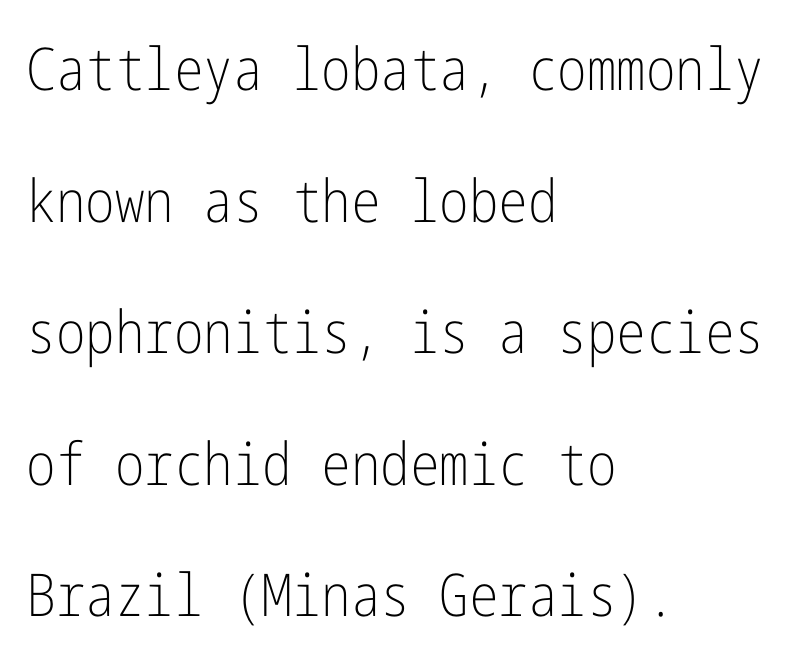
The image shows 59 px light, condensed sans-serif type, upright; set left-aligned, loose line spacing (2.23x), normal letter spacing, not underlined; low stroke contrast and a medium x-height.
